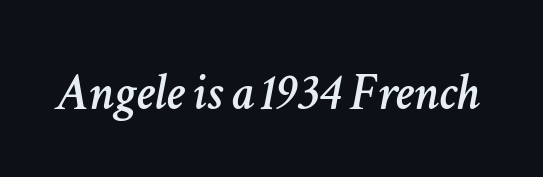
{"italic": "yes", "lean": "right", "slant_degrees": 11, "width": "normal", "stroke_contrast": "low", "x_height": "medium", "monospaced": "no", "underline": "no", "letter_spacing": "normal", "letter_spacing_em": 0.0, "glyph_px": 52}
